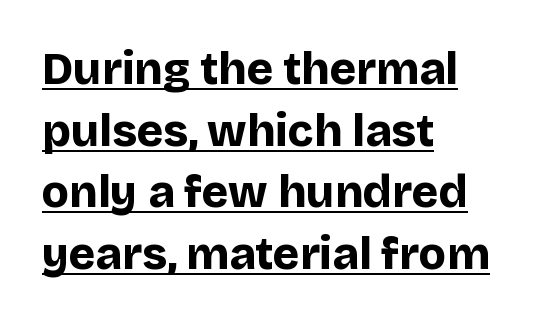
{"serif": "no", "italic": "no", "bold": "yes", "weight": "bold", "width": "normal", "stroke_contrast": "low", "x_height": "large", "monospaced": "no", "underline": "yes", "align": "left", "line_spacing": "normal", "line_spacing_ratio": 1.37, "letter_spacing": "normal", "letter_spacing_em": 0.0, "glyph_px": 45}
